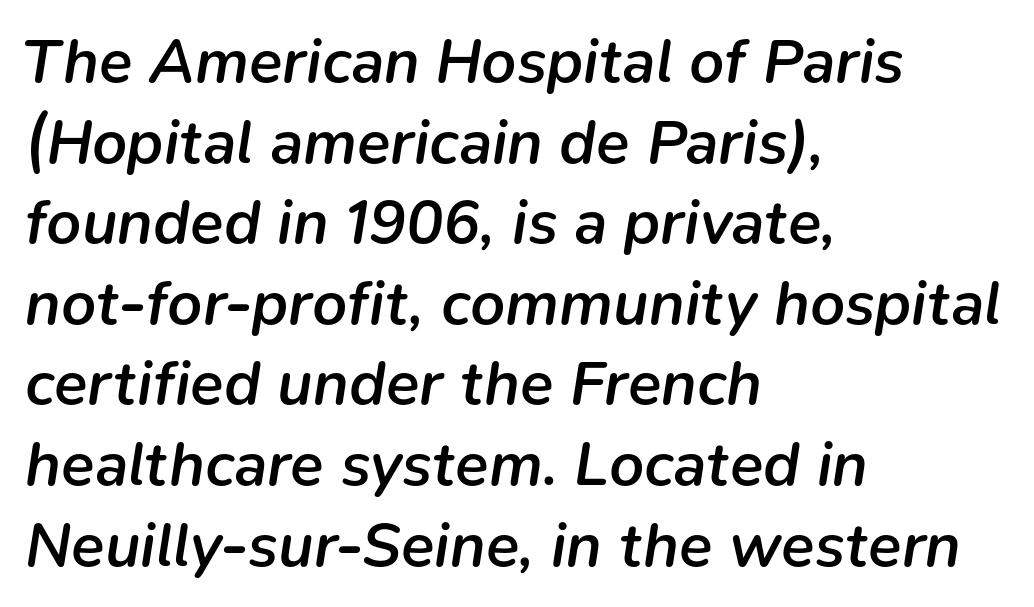
{"italic": "yes", "lean": "right", "slant_degrees": 9, "bold": "semi", "weight": "semibold", "width": "normal", "stroke_contrast": "low", "x_height": "medium", "monospaced": "no", "underline": "no", "align": "left", "line_spacing": "normal", "line_spacing_ratio": 1.3, "letter_spacing": "normal", "letter_spacing_em": 0.0, "glyph_px": 62}
